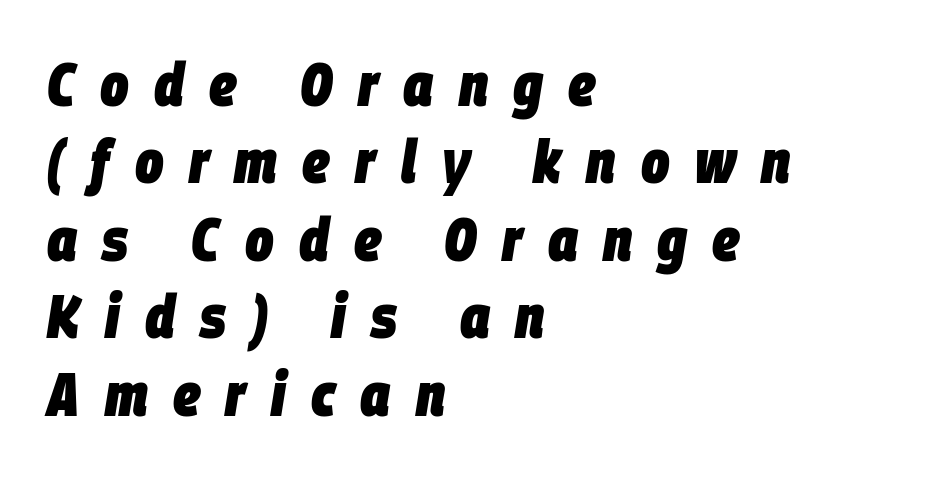
The image shows 60 px heavy, condensed type, italic (leaning right); set left-aligned, normal line spacing (1.29x), unusually wide letter spacing (+0.42 em), not underlined; low stroke contrast and a large x-height.
